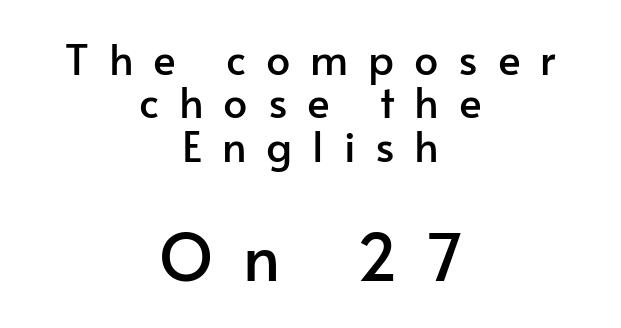
Q: Is the text italic (slanted)? A: No, it is upright.
Q: Is the typeface a serif or a sans-serif typeface? A: Sans-serif.
Q: Is the text underlined? A: No.
Q: How is the paragraph aligned? A: Centered.
Q: Is the spacing between letters normal or unusually wide? A: Unusually wide.
Q: Is the spacing between lines tight, normal or loose? A: Tight.
Q: Which block of text is set in a larger size, the first (top) or the second (bottom)? A: The second (bottom) one.
Q: Width (condensed, normal, or wide)? A: Normal.
Q: Stroke contrast? A: Low.
Q: x-height? A: Small.
Q: Monospaced? A: No.
